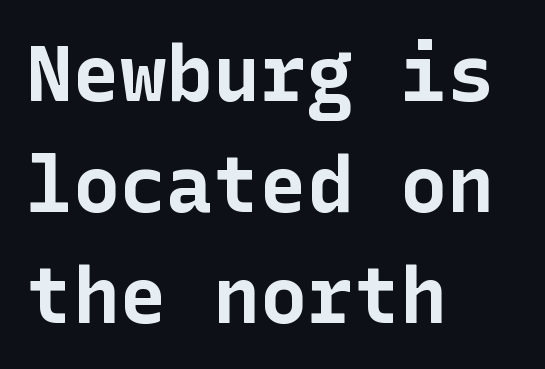
{"serif": "no", "italic": "no", "bold": "yes", "weight": "bold", "width": "normal", "stroke_contrast": "low", "x_height": "medium", "underline": "no", "align": "left", "line_spacing": "normal", "line_spacing_ratio": 1.42, "letter_spacing": "normal", "letter_spacing_em": 0.0, "glyph_px": 78}
